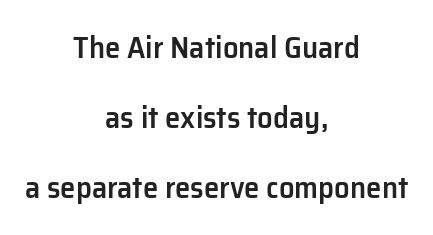
{"serif": "no", "italic": "no", "bold": "semi", "weight": "semibold", "width": "normal", "stroke_contrast": "low", "x_height": "medium", "monospaced": "no", "underline": "no", "align": "center", "line_spacing": "loose", "line_spacing_ratio": 2.26, "letter_spacing": "normal", "letter_spacing_em": 0.0, "glyph_px": 31}
